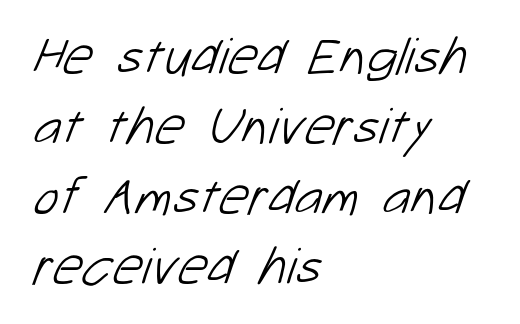
The baseline area is clear. Note the varied advance widths — an 'i' is clearly narrower than an 'm'. The type family on display is of the sans-serif kind. Casual observation: everything's shoved over to the left. This block has exactly the height ordinary leading produces. Short note: letters normally spaced.
